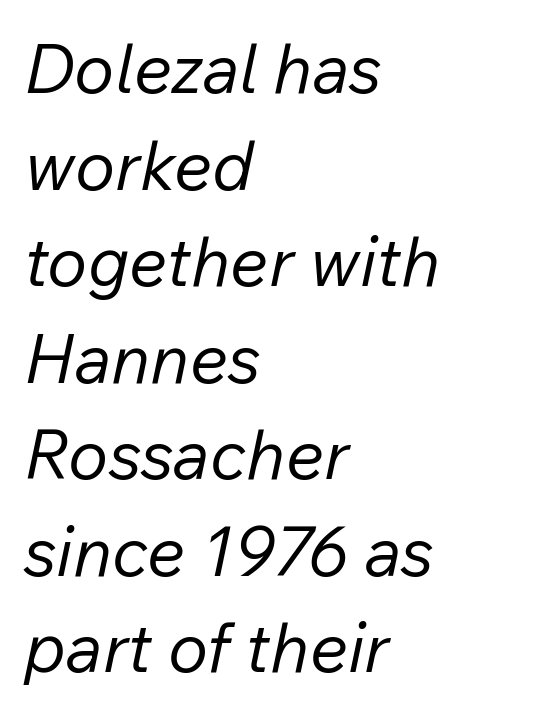
The image shows 68 px regular-weight type, italic (leaning right); set left-aligned, normal line spacing (1.42x), normal letter spacing, not underlined; low stroke contrast and a medium x-height.
